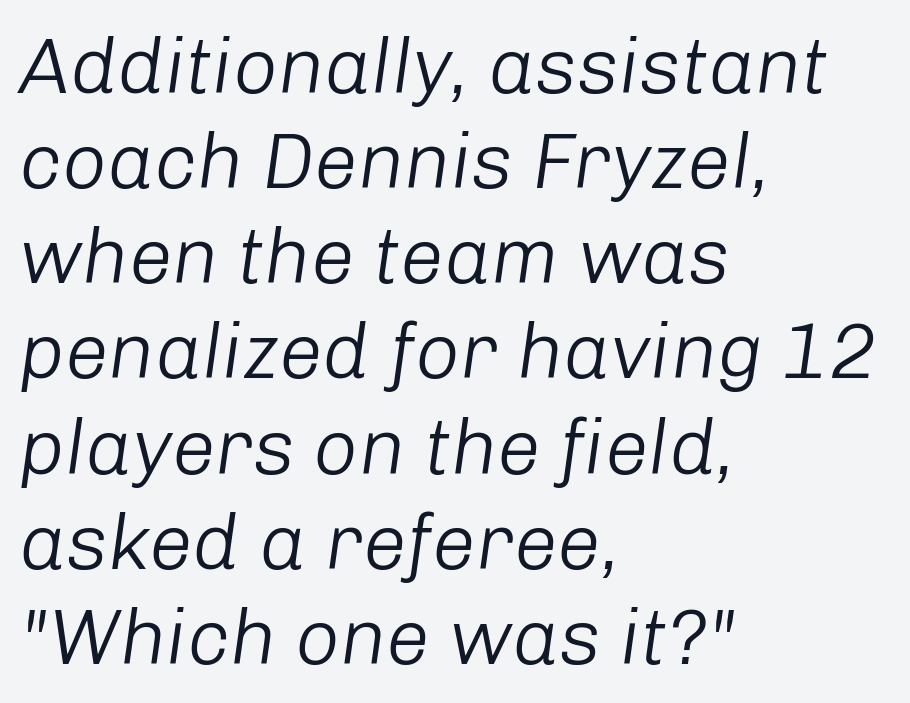
The image shows 78 px light type, italic (leaning right); set left-aligned, line spacing 1.22x, normal letter spacing, not underlined; low stroke contrast and a medium x-height.
